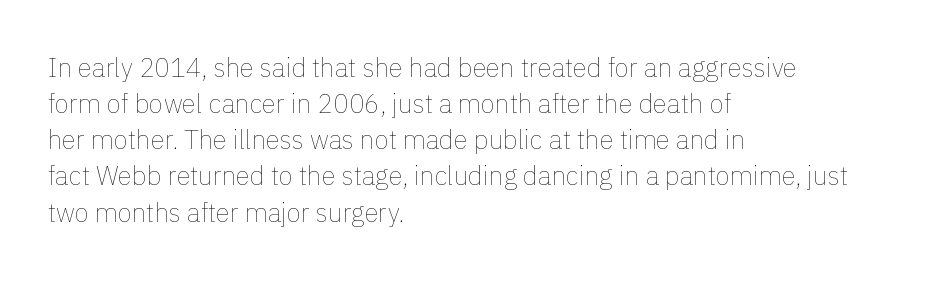
The image shows 26 px text type, upright; set left-aligned, normal line spacing (1.39x), normal letter spacing, not underlined.
